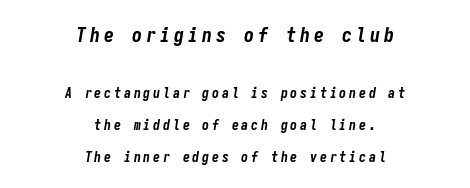
{"italic": "yes", "lean": "right", "slant_degrees": 9, "bold": "yes", "underline": "no", "align": "center", "line_spacing": "loose", "line_spacing_ratio": 2.29, "letter_spacing": "wide", "letter_spacing_em": 0.2, "larger_block": "first", "size_ratio": 1.43, "glyph_px": 20}
